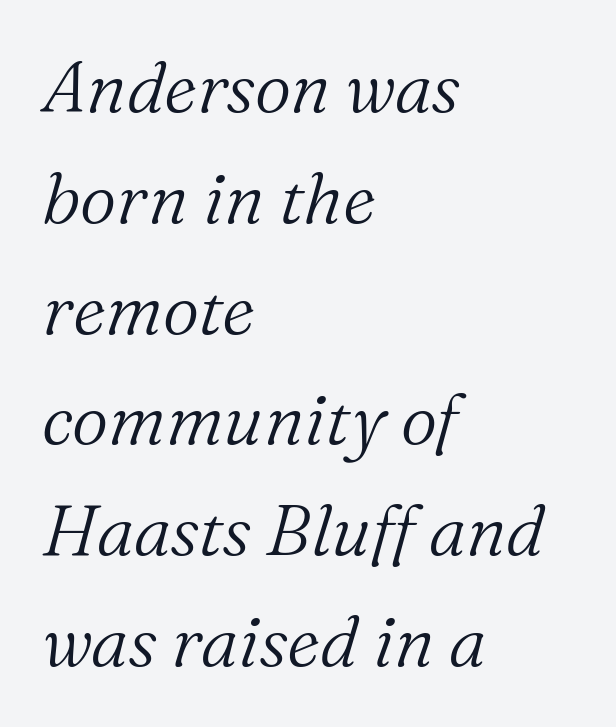
Style check: oblique. Serif or sans? Serif — the stroke terminals have little feet. Here the designer chose a conventional face with non-uniform glyph widths. Tracking here is standard; glyphs follow each other at the usual distance.
